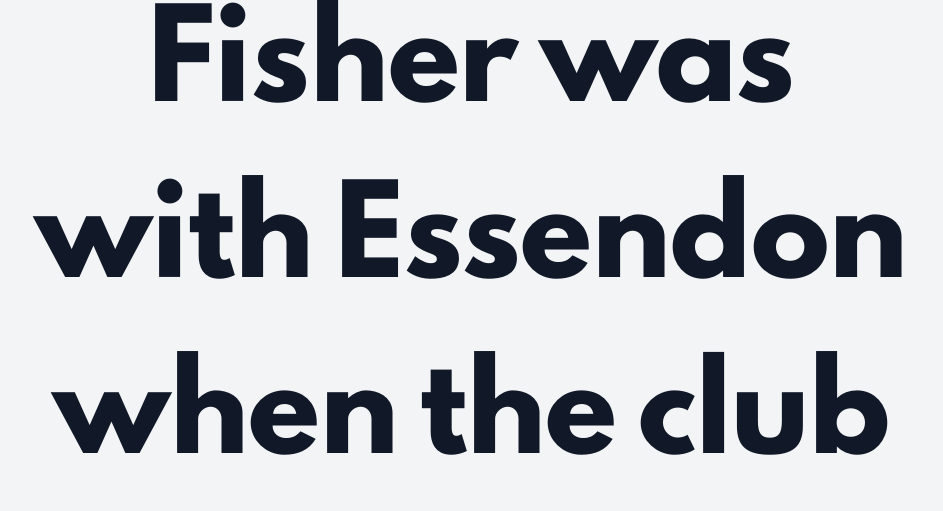
Every stem runs plumb, perpendicular to the baseline. The rendering uses a large line-height, opening up the rows. Looks like regular typesetting: each glyph gets only the width it needs. Regarding serifs, this sample does without them. Short and long lines alike share a common midpoint. The letters are bold, with thick, heavy strokes.
